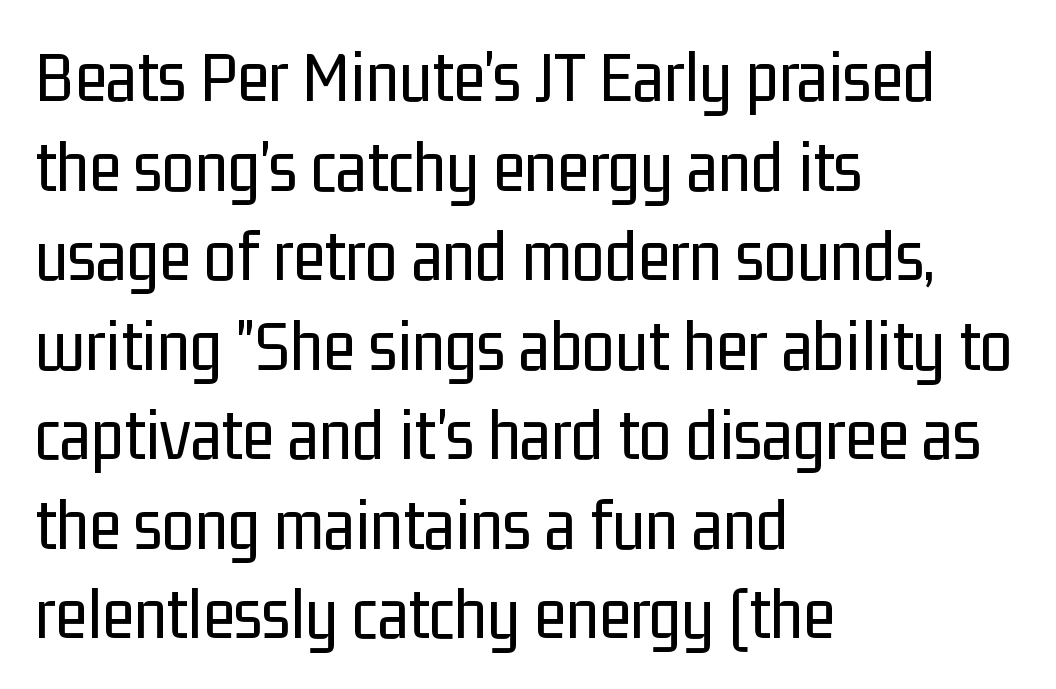
The letters stand straight up with perfectly vertical stems. Reading down the block, your eye returns to a fixed left position each line. Do the characters align in a grid? No, the font is proportional. Does the type have serifs? No, each stem ends abruptly. Anything drawn beneath the words? Only blank space.
